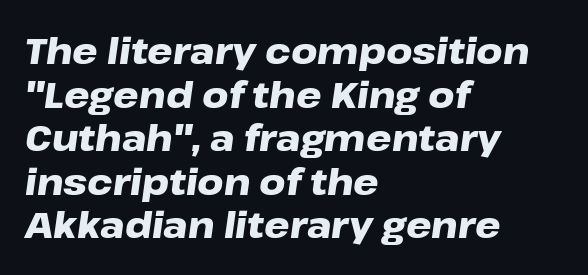
The image shows 36 px heavy, wide type, italic (leaning right); set left-aligned, line spacing 1.21x, normal letter spacing, not underlined; low stroke contrast and a medium x-height.
